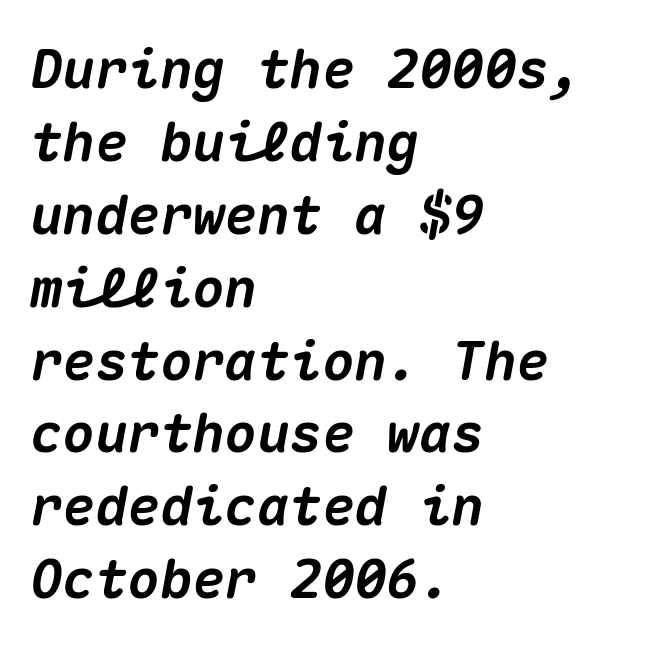
A clean baseline with only descenders dipping below it. Style check: oblique. The rows are spaced the way most documents space them. Monospaced: the letters line up in strict vertical columns. Layout note: lines flush left.
